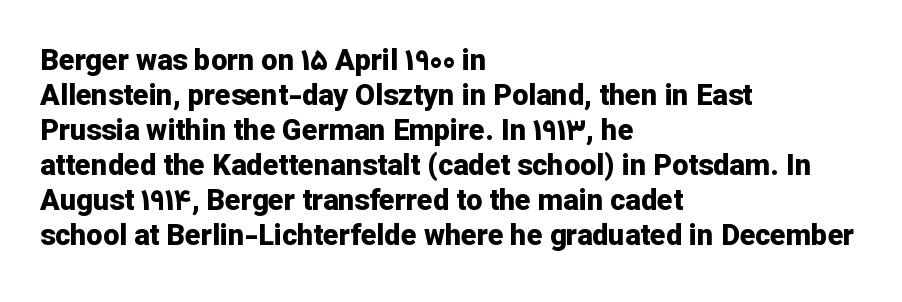
{"serif": "no", "italic": "no", "bold": "yes", "weight": "bold", "width": "normal", "stroke_contrast": "low", "x_height": "medium", "monospaced": "no", "underline": "no", "align": "left", "line_spacing_ratio": 1.21, "letter_spacing": "normal", "letter_spacing_em": 0.0, "glyph_px": 29}
